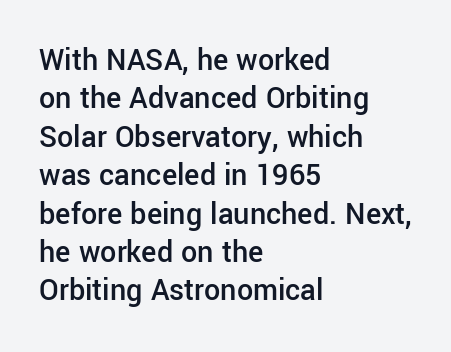
{"serif": "no", "italic": "no", "bold": "semi", "weight": "semibold", "width": "normal", "stroke_contrast": "low", "x_height": "medium", "monospaced": "no", "underline": "no", "align": "left", "line_spacing_ratio": 1.2, "letter_spacing": "normal", "letter_spacing_em": 0.0, "glyph_px": 32}
